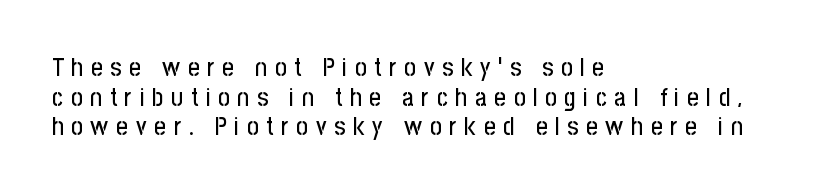
{"italic": "no", "underline": "no", "align": "left", "line_spacing_ratio": 1.19, "letter_spacing": "wide", "letter_spacing_em": 0.31, "glyph_px": 25}
